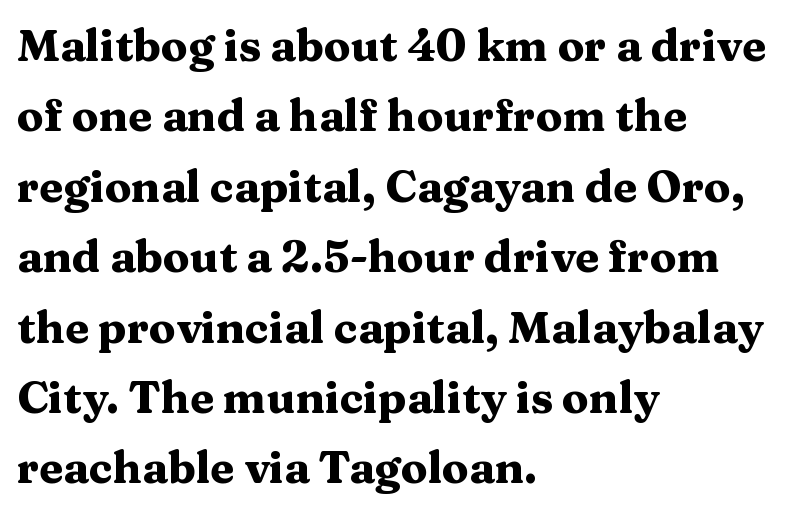
The image shows 44 px heavy, wide serif type, upright; set left-aligned, normal line spacing (1.6x), normal letter spacing, not underlined; medium stroke contrast and a medium x-height.
